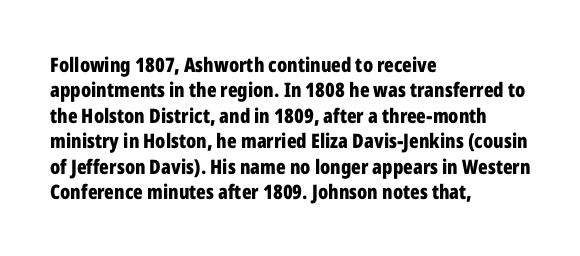
{"italic": "no", "bold": "yes", "underline": "no", "align": "left", "line_spacing": "normal", "line_spacing_ratio": 1.27, "letter_spacing": "normal", "letter_spacing_em": 0.0, "glyph_px": 20}
